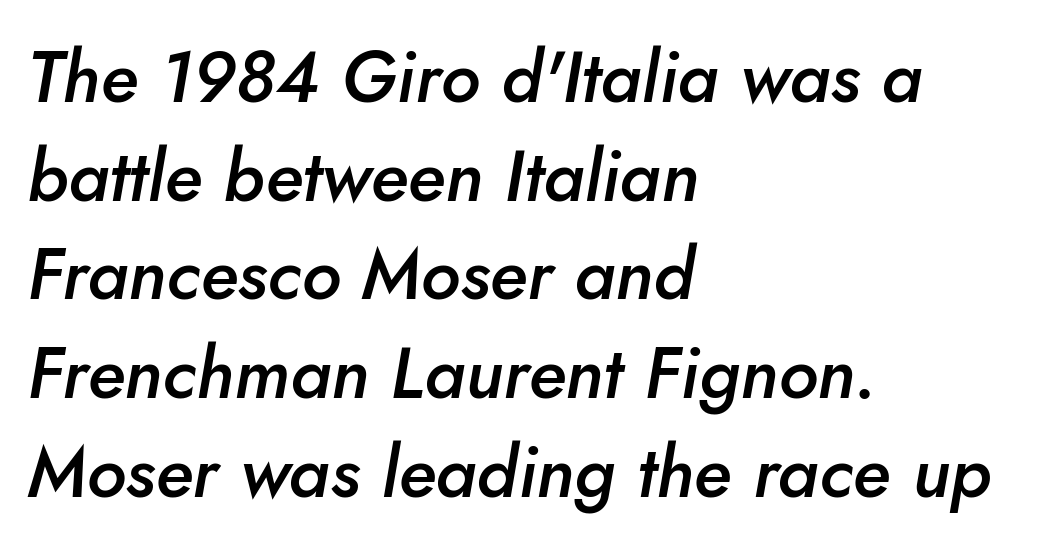
{"italic": "yes", "lean": "right", "slant_degrees": 10, "bold": "semi", "weight": "semibold", "width": "normal", "stroke_contrast": "low", "x_height": "small", "monospaced": "no", "underline": "no", "align": "left", "line_spacing": "normal", "line_spacing_ratio": 1.37, "letter_spacing": "normal", "letter_spacing_em": 0.0, "glyph_px": 72}
